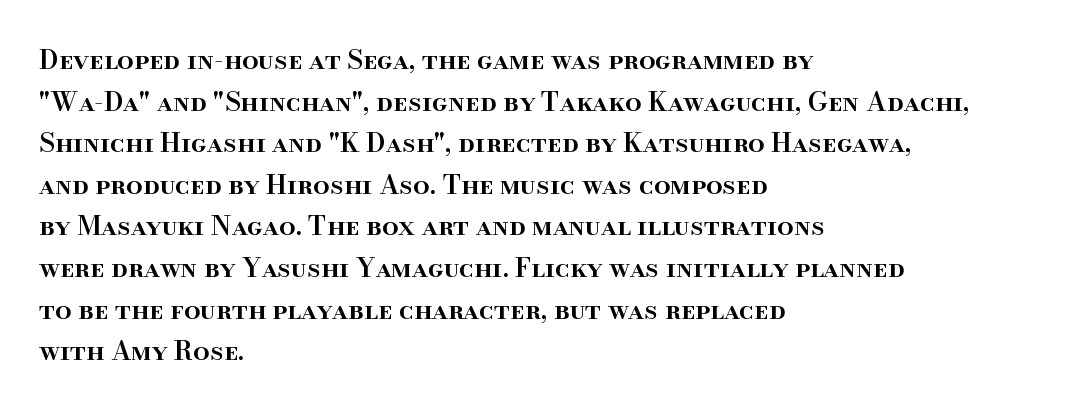
Q: Is the text bold? A: Semi-bold.
Q: Is the text italic (slanted)? A: No, it is upright.
Q: Is the text underlined? A: No.
Q: How is the paragraph aligned? A: Left-aligned.
Q: Is the spacing between letters normal or unusually wide? A: Normal.
Q: Is the spacing between lines tight, normal or loose? A: Normal.
